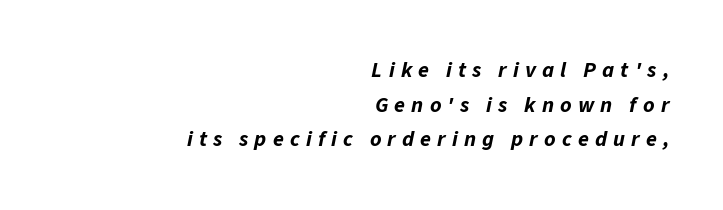
Q: Is the text bold? A: Yes.
Q: Is the text italic (slanted)? A: Yes, it leans right by about 11 degrees.
Q: Is the text underlined? A: No.
Q: How is the paragraph aligned? A: Right-aligned.
Q: Is the spacing between letters normal or unusually wide? A: Unusually wide.
Q: Is the spacing between lines tight, normal or loose? A: Normal.
